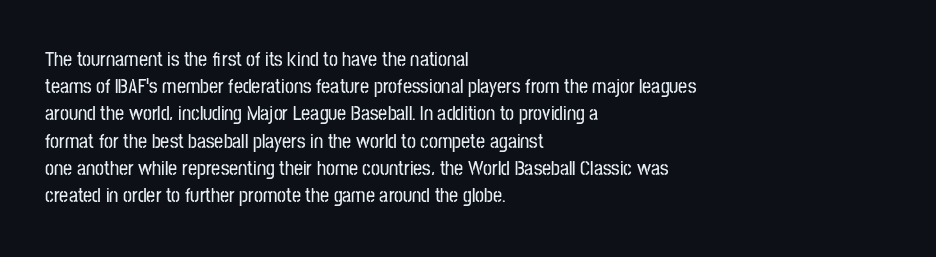
The image shows 20 px text type, upright; set left-aligned, normal line spacing (1.36x), normal letter spacing, not underlined.
